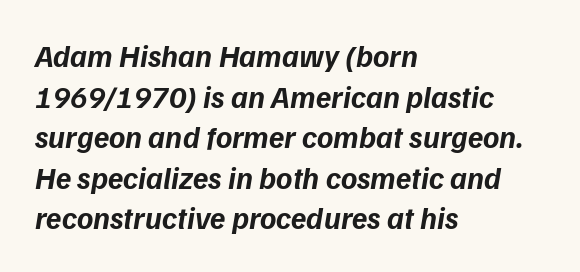
The passage shown is typed in a proportional face where columns would drift. The leading is moderate, giving the passage an even texture. This rendering uses left alignment, leaving the right contour irregular. The rendering uses a bold face; every stroke is thick and dark.
